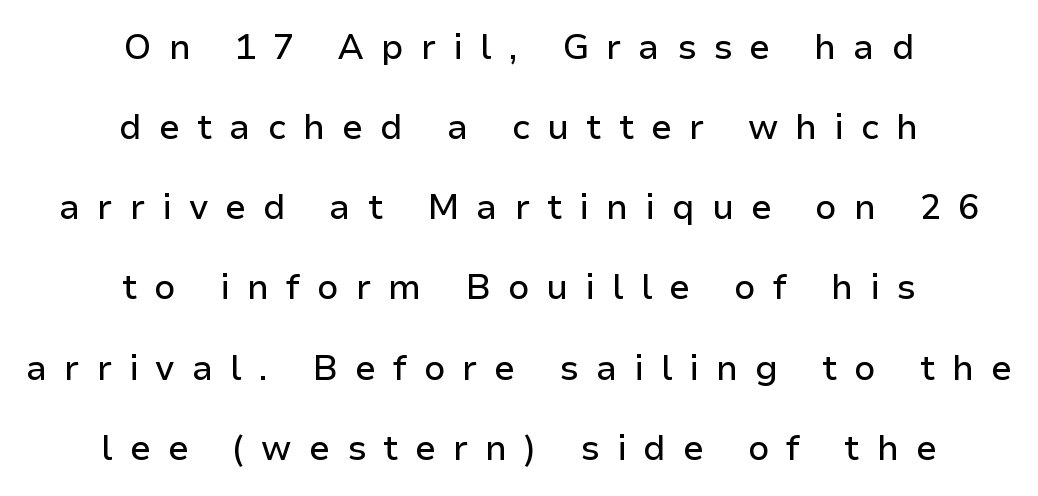
The designer went with a sans here, leaving each stem footless. Alignment: centered. The lines are spread far apart with generous leading. Plain, unruled lines of type. Spacing verdict: proportional, widths tailored to each character.
